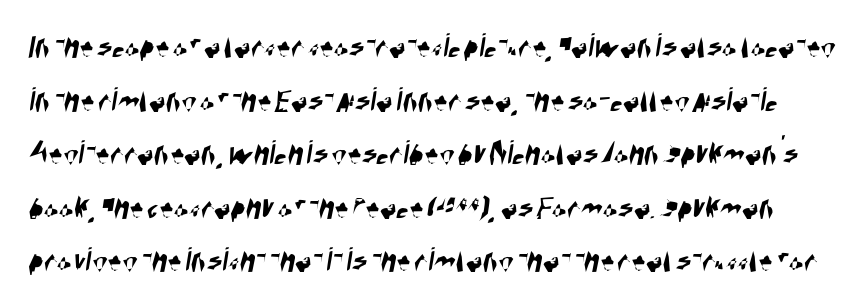
The image shows 35 px condensed sans-serif type; set normal line spacing (1.53x), normal letter spacing, not underlined; high stroke contrast and a large x-height.
